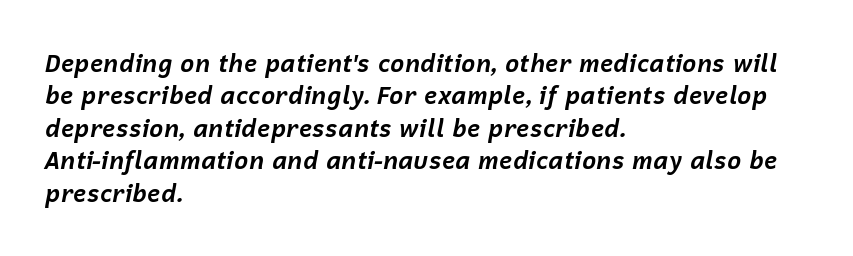
{"italic": "yes", "lean": "right", "slant_degrees": 12, "bold": "yes", "underline": "no", "align": "left", "line_spacing": "normal", "line_spacing_ratio": 1.35, "letter_spacing": "normal", "letter_spacing_em": 0.0, "glyph_px": 24}
